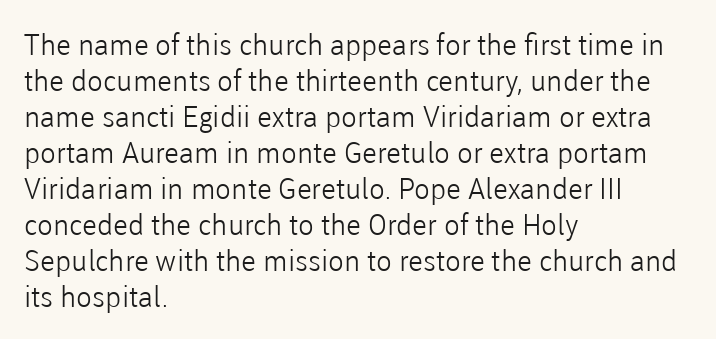
{"serif": "no", "italic": "no", "bold": "no", "weight": "light", "width": "normal", "stroke_contrast": "low", "x_height": "medium", "monospaced": "no", "underline": "no", "align": "left", "line_spacing_ratio": 1.24, "letter_spacing": "normal", "letter_spacing_em": 0.0, "glyph_px": 29}
